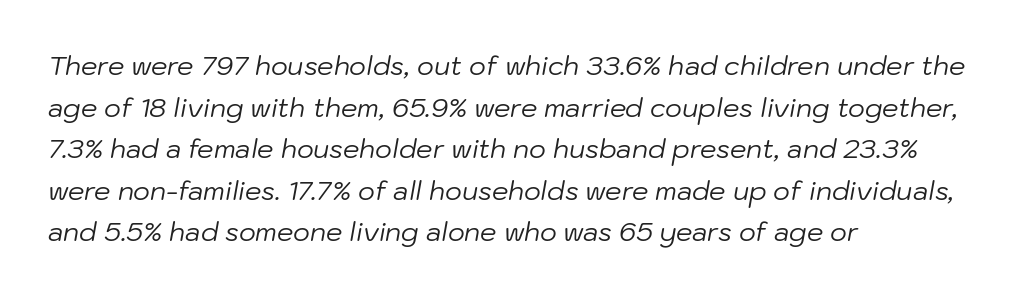
{"italic": "yes", "lean": "right", "slant_degrees": 10, "bold": "no", "underline": "no", "align": "left", "line_spacing": "normal", "line_spacing_ratio": 1.6, "letter_spacing": "normal", "letter_spacing_em": 0.0, "glyph_px": 26}
